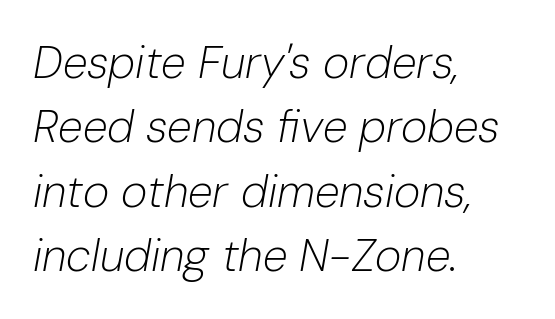
Q: Is the text bold? A: No.
Q: Is the text italic (slanted)? A: Yes, it leans right by about 10 degrees.
Q: Is the text underlined? A: No.
Q: How is the paragraph aligned? A: Left-aligned.
Q: Is the spacing between letters normal or unusually wide? A: Normal.
Q: Is the spacing between lines tight, normal or loose? A: Normal.
Q: Width (condensed, normal, or wide)? A: Normal.
Q: Stroke contrast? A: Low.
Q: x-height? A: Medium.
Q: Monospaced? A: No.
